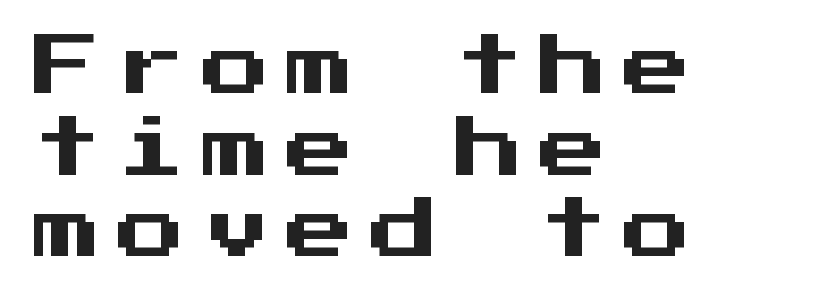
{"serif": "no", "italic": "no", "width": "normal", "stroke_contrast": "medium", "x_height": "medium", "monospaced": "yes", "underline": "no", "align": "left", "line_spacing_ratio": 1.2, "letter_spacing": "wide", "letter_spacing_em": 0.24, "glyph_px": 68}
